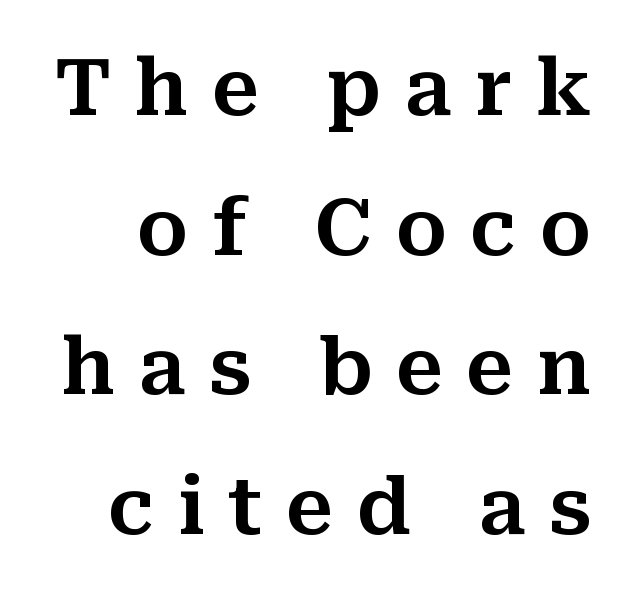
These lines were composed using upright roman letters. Varying glyph widths throughout — classic text-font behaviour. Is this a sans? No — the strokes have serifs. The letterforms stand isolated, each surrounded by extra space. Check the space under the baseline: it is left empty.
